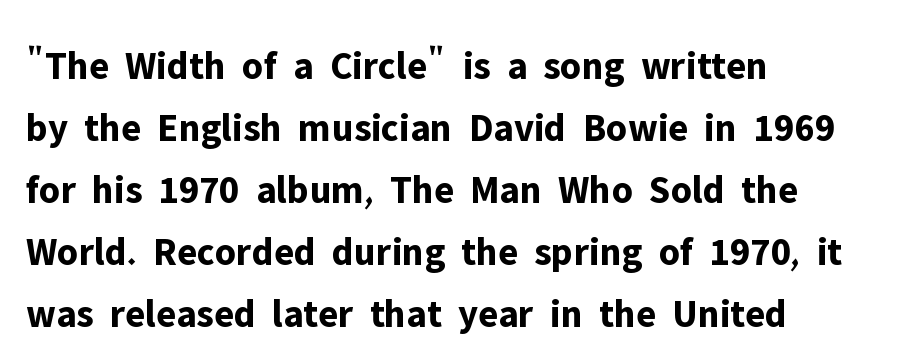
Italic? Not at all — the glyphs are vertical. What weight is shown? A full bold with thick strokes. In terms of leading, this rendering sits right in the middle. Quick note: underline off. Caption: multi-line text, flush left, ragged right. The rendering uses natural spacing where letterforms have individual widths.
